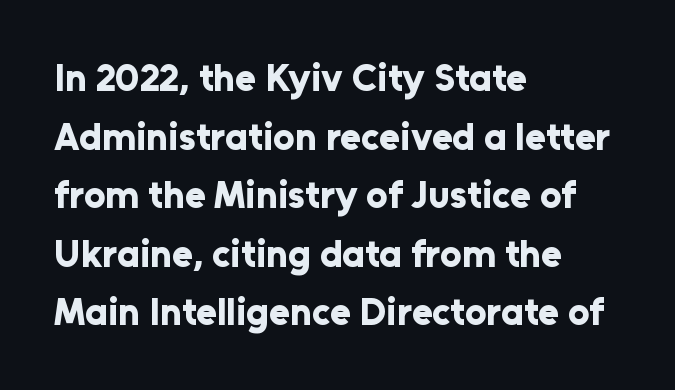
Is there much room between lines? A standard amount, neither cramped nor airy. The letterforms sit shoulder to shoulder at normal distance. The zone under the glyphs is completely vacant. When letters stand straight like this, we call the style roman or upright. Heft: maximum for text — a bold.
